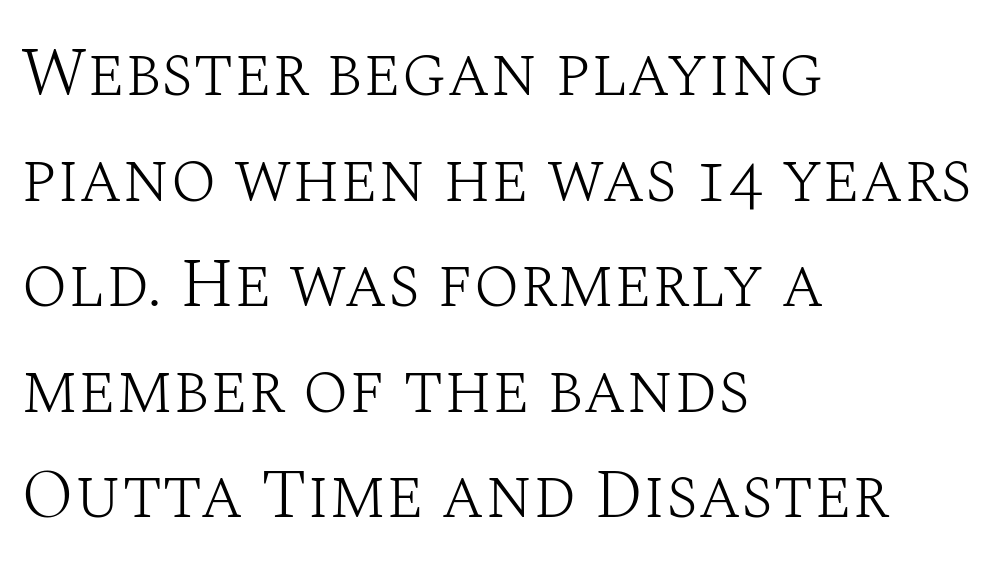
The rag falls on the right side of this text block. The rows are spaced the way most documents space them. These glyphs show unthickened strokes, regular width or finer. The lettering stays uniformly vertical, giving the passage a roman look.
